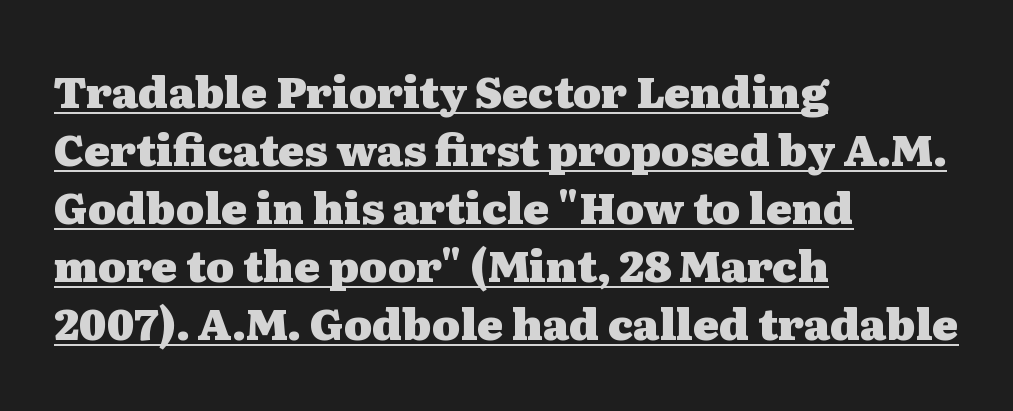
The image shows 43 px heavy, wide serif type, upright; set left-aligned, normal line spacing (1.35x), normal letter spacing, underlined; medium stroke contrast and a medium x-height.
